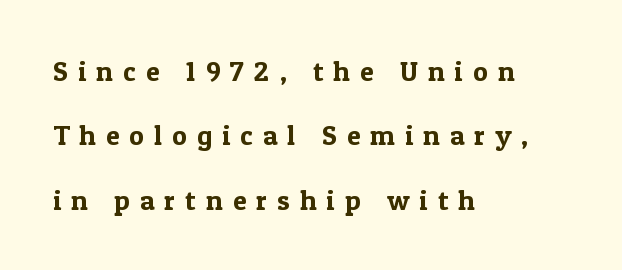
{"serif": "yes", "italic": "no", "width": "normal", "x_height": "medium", "monospaced": "no", "underline": "no", "align": "left", "line_spacing": "loose", "line_spacing_ratio": 2.3, "letter_spacing": "wide", "letter_spacing_em": 0.36, "glyph_px": 28}
